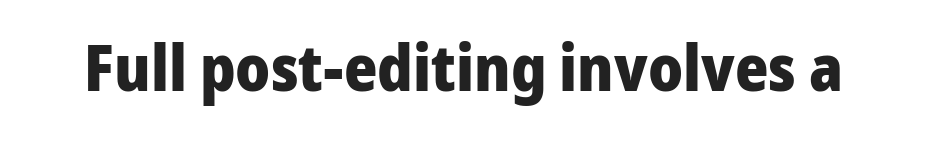
The image shows 64 px heavy sans-serif type, upright; set normal letter spacing, not underlined; low stroke contrast and a medium x-height.
